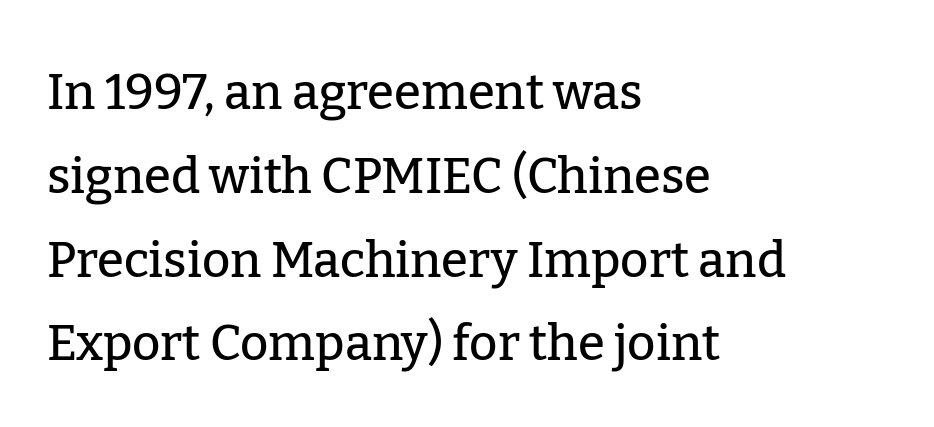
Does extra space separate the letters? No, they use regular spacing. The passage shown is typed in a proportional face where columns would drift. All the whitespace from short lines collects on the right. These lines were composed using upright roman letters.
